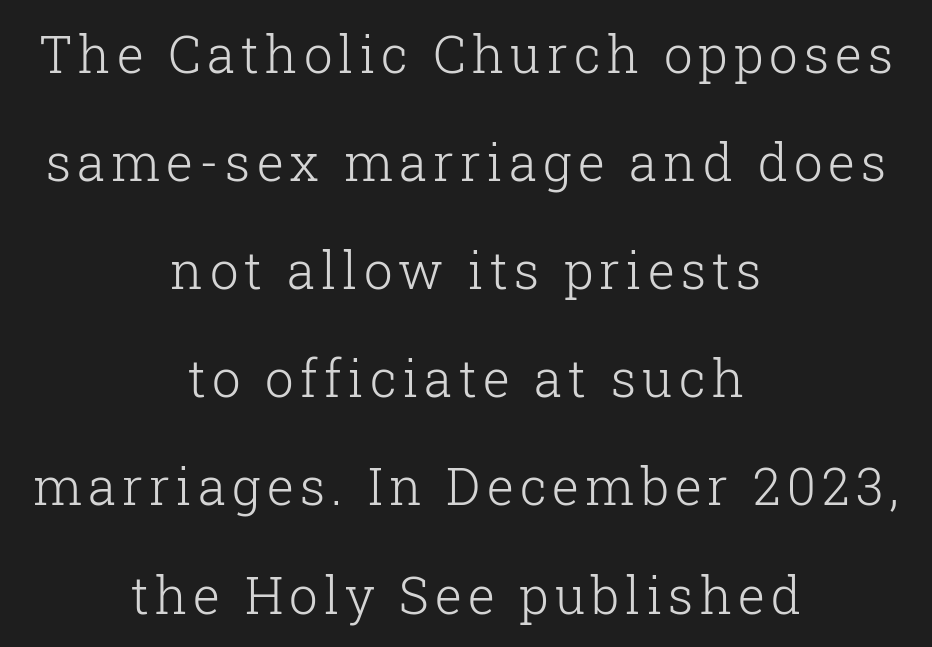
Type without underlining. Unlike italic type, these characters show no tilt at all. The letters advance in unequal steps, a hallmark of proportional type. Each letter's strokes conclude with small projecting serifs. The paragraph shown floats in the horizontal middle. Stems and bowls with no extra thickness — not bold.
